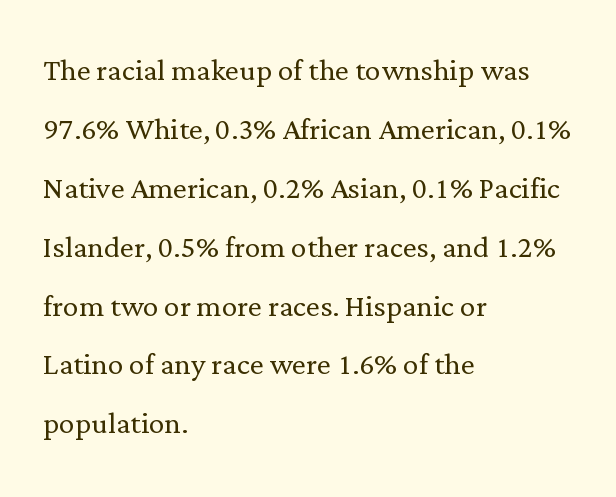
Q: Is the text bold? A: No.
Q: Is the text italic (slanted)? A: No, it is upright.
Q: Is the typeface a serif or a sans-serif typeface? A: Serif.
Q: Is the text underlined? A: No.
Q: How is the paragraph aligned? A: Left-aligned.
Q: Is the spacing between letters normal or unusually wide? A: Normal.
Q: Is the spacing between lines tight, normal or loose? A: Normal.
Q: Width (condensed, normal, or wide)? A: Normal.
Q: Stroke contrast? A: Low.
Q: x-height? A: Medium.
Q: Monospaced? A: No.
